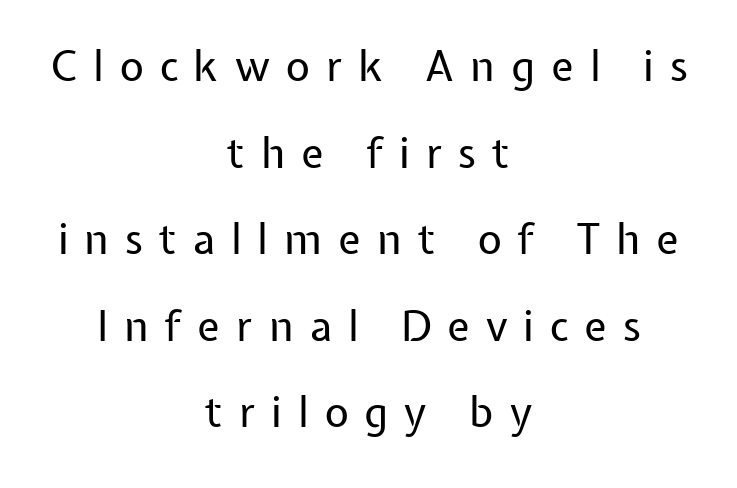
{"serif": "no", "italic": "no", "bold": "no", "weight": "regular", "width": "normal", "stroke_contrast": "low", "x_height": "medium", "monospaced": "no", "underline": "no", "align": "center", "line_spacing": "loose", "line_spacing_ratio": 2.06, "letter_spacing": "wide", "letter_spacing_em": 0.38, "glyph_px": 42}
